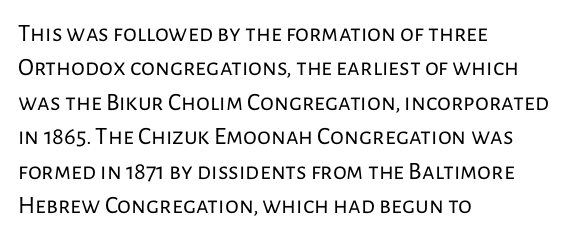
{"italic": "no", "bold": "no", "underline": "no", "align": "left", "line_spacing": "normal", "line_spacing_ratio": 1.38, "letter_spacing": "normal", "letter_spacing_em": 0.0, "glyph_px": 25}
